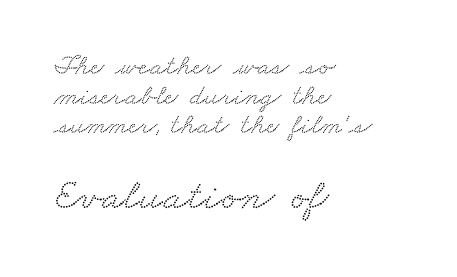
Q: Is the typeface a serif or a sans-serif typeface? A: Serif.
Q: Is the text underlined? A: No.
Q: How is the paragraph aligned? A: Left-aligned.
Q: Is the spacing between letters normal or unusually wide? A: Normal.
Q: Is the spacing between lines tight, normal or loose? A: Tight.
Q: Which block of text is set in a larger size, the first (top) or the second (bottom)? A: The second (bottom) one.
Q: Width (condensed, normal, or wide)? A: Wide.
Q: Stroke contrast? A: Medium.
Q: x-height? A: Small.
Q: Monospaced? A: No.
